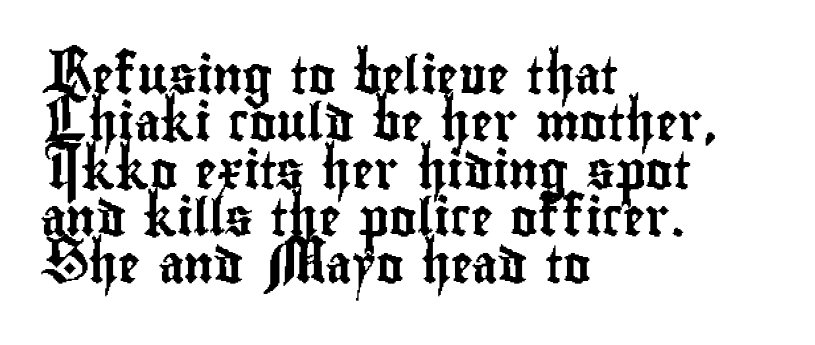
Where is the straight margin? On the left. Interline gaps are of average width in this sample. What kind of face is this? One without serifs — a sans. These lines were composed using upright roman letters. Here the designer chose a conventional face with non-uniform glyph widths.
